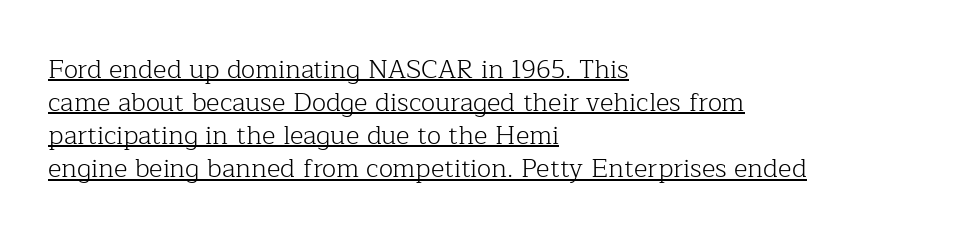
The image shows 26 px text type, upright; set left-aligned, normal line spacing (1.27x), normal letter spacing, underlined.
